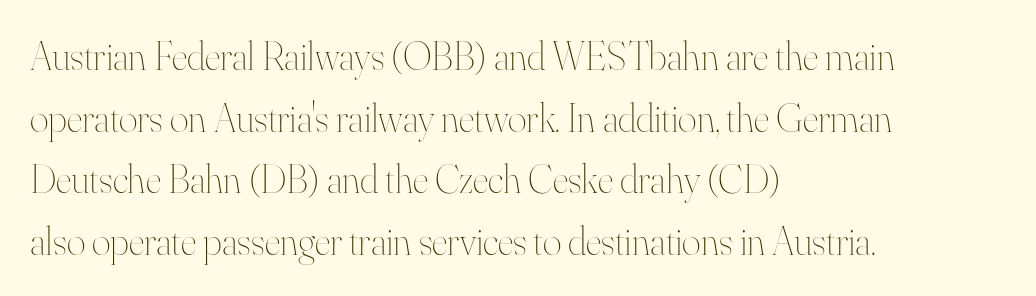
The image shows 40 px thin type, upright; set left-aligned, normal line spacing (1.54x), normal letter spacing, not underlined; high stroke contrast and a small x-height.
